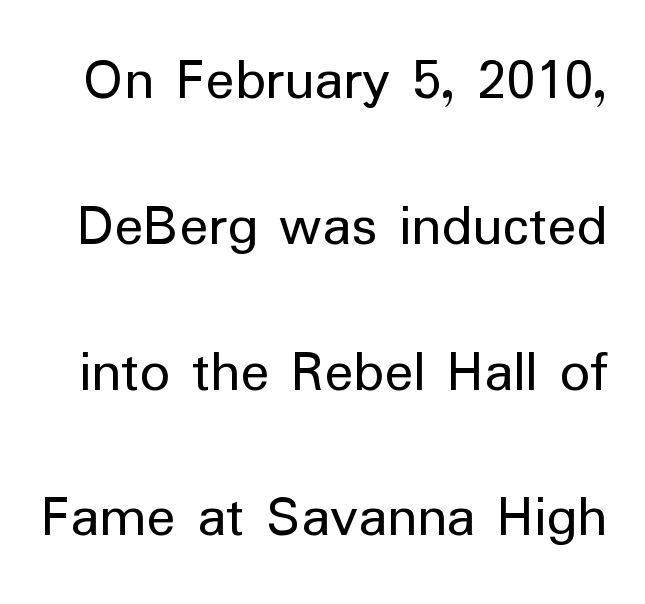
{"serif": "no", "italic": "no", "bold": "no", "weight": "regular", "width": "normal", "stroke_contrast": "low", "x_height": "medium", "monospaced": "no", "underline": "no", "line_spacing": "loose", "line_spacing_ratio": 2.43, "letter_spacing": "normal", "letter_spacing_em": 0.0, "glyph_px": 60}
